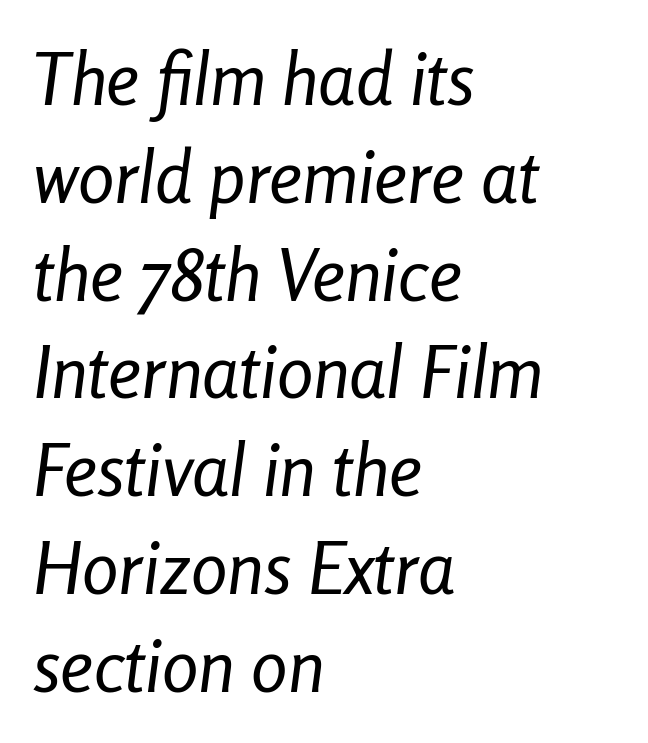
The space directly below the letters is spotless. This rendering uses left alignment, leaving the right contour irregular. Stems here are at most as thick as an everyday book face. Rendered with sloped, italic letterforms. Letter spacing: default. This sample keeps an unexceptional amount of space between lines.
